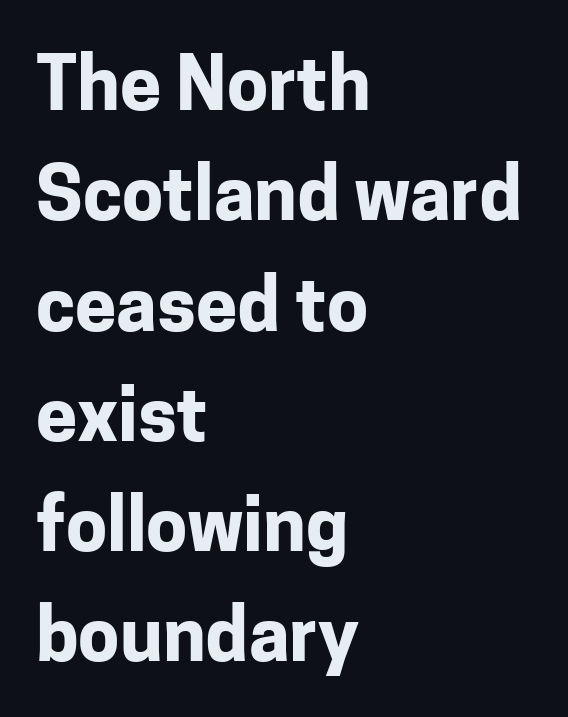
All the whitespace from short lines collects on the right. Inter-character spacing is left at the font's built-in metrics. The passage shown stacks its lines at a standard gap. The font family rendered here belongs to the sans-serif group. Do the characters align in a grid? No, the font is proportional. This is heavy type, rendered in bold.
